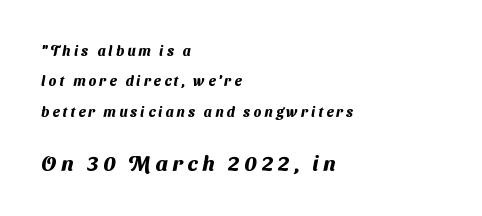
Q: Is the text bold? A: Yes.
Q: Is the text underlined? A: No.
Q: How is the paragraph aligned? A: Left-aligned.
Q: Is the spacing between letters normal or unusually wide? A: Unusually wide.
Q: Is the spacing between lines tight, normal or loose? A: Loose.
Q: Which block of text is set in a larger size, the first (top) or the second (bottom)? A: The second (bottom) one.
